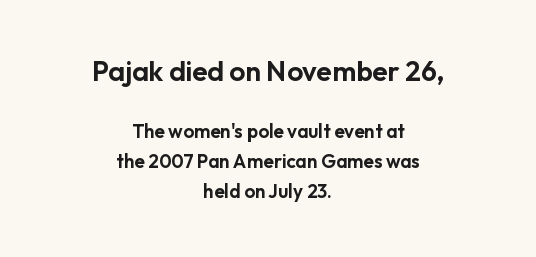
The image shows 28 px sans-serif type, upright; set centered, normal line spacing (1.57x), normal letter spacing, not underlined; the first (top) block is 1.47x larger; low stroke contrast and a medium x-height.
